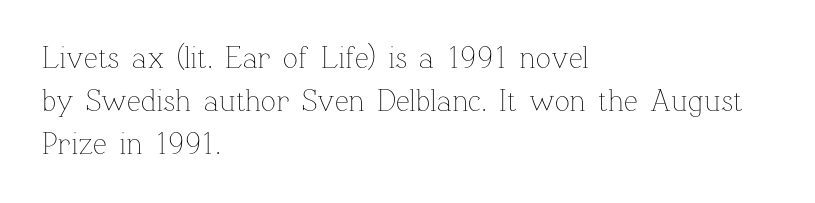
Q: Is the text bold? A: No.
Q: Is the text italic (slanted)? A: No, it is upright.
Q: Is the text underlined? A: No.
Q: How is the paragraph aligned? A: Left-aligned.
Q: Is the spacing between letters normal or unusually wide? A: Normal.
Q: Is the spacing between lines tight, normal or loose? A: Normal.
Q: Width (condensed, normal, or wide)? A: Normal.
Q: Stroke contrast? A: Low.
Q: x-height? A: Medium.
Q: Monospaced? A: No.
